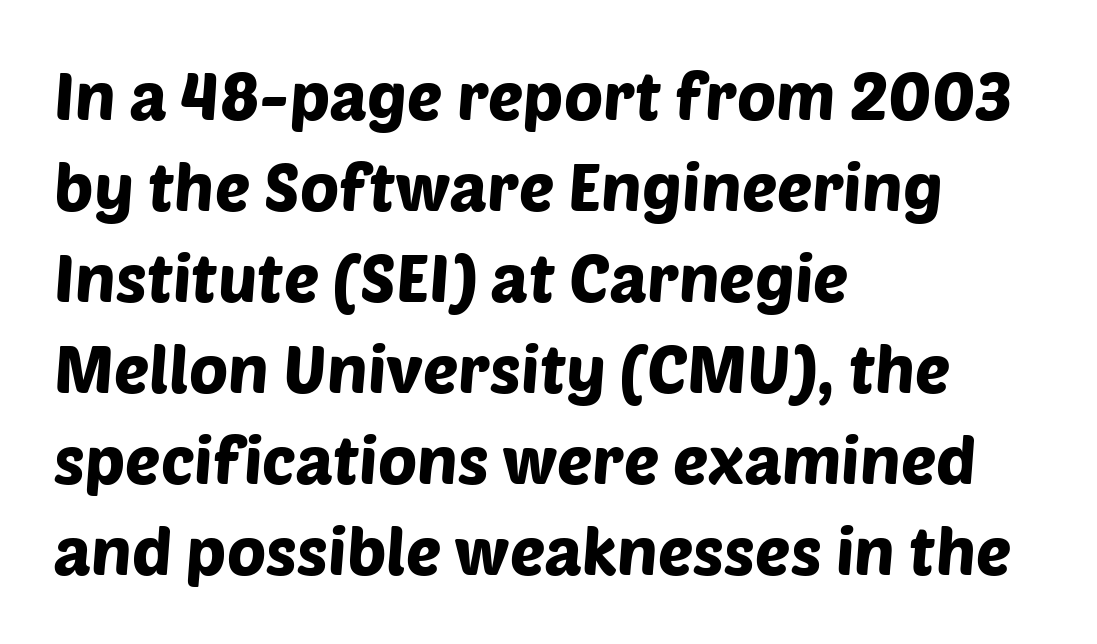
The image shows 66 px sans-serif type; set left-aligned, normal line spacing (1.38x), normal letter spacing, not underlined; low stroke contrast and a large x-height.
